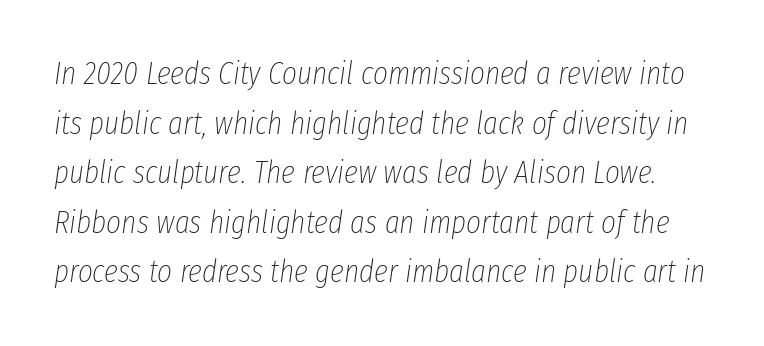
{"italic": "yes", "lean": "right", "slant_degrees": 8, "bold": "no", "weight": "thin", "width": "condensed", "stroke_contrast": "low", "x_height": "medium", "monospaced": "no", "underline": "no", "line_spacing": "normal", "line_spacing_ratio": 1.55, "letter_spacing": "normal", "letter_spacing_em": 0.0, "glyph_px": 32}
